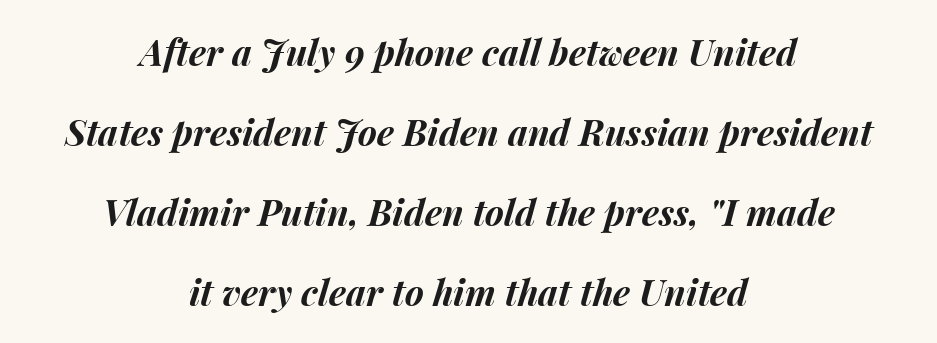
Q: Is the text bold? A: Yes.
Q: Is the text italic (slanted)? A: Yes, it leans right by about 15 degrees.
Q: Is the text underlined? A: No.
Q: How is the paragraph aligned? A: Centered.
Q: Is the spacing between letters normal or unusually wide? A: Normal.
Q: Is the spacing between lines tight, normal or loose? A: Loose.
Q: Width (condensed, normal, or wide)? A: Normal.
Q: Stroke contrast? A: Medium.
Q: x-height? A: Medium.
Q: Monospaced? A: No.
